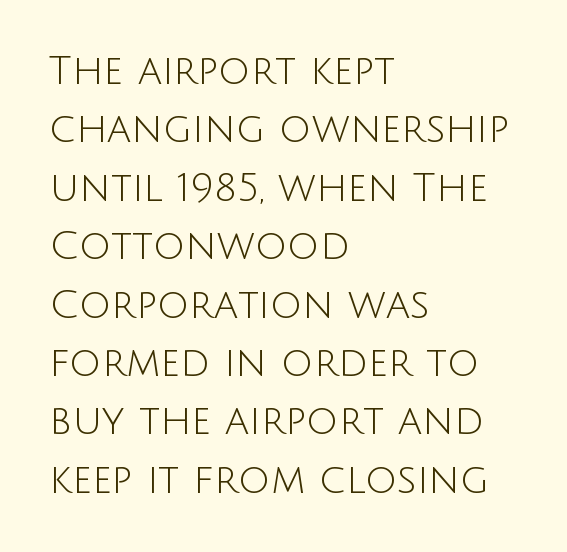
Characters follow at the spacing the type designer built in. A classic flush-left, rag-right setting is used for this passage. Notice how the stems are strictly vertical — no italics here. The typesetting does not lean heavy: it is not bold. The text was rendered using a sans face with plain stroke endings. Line spacing here is normal.
